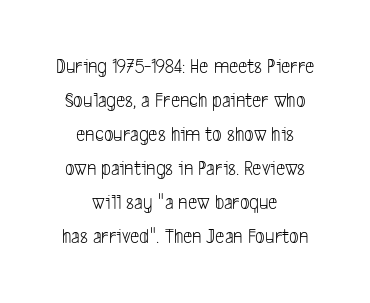
{"bold": "no", "underline": "no", "align": "center", "line_spacing": "normal", "line_spacing_ratio": 1.62, "letter_spacing": "normal", "letter_spacing_em": 0.0, "glyph_px": 21}
